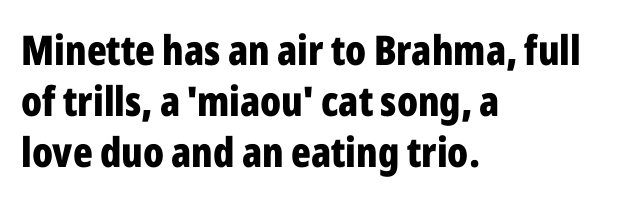
Rows of type keep a routine distance in the vertical direction. The characters look thick and weighty, a clear bold. Default kerning and tracking; the words read as compact shapes. Type without underlining.
